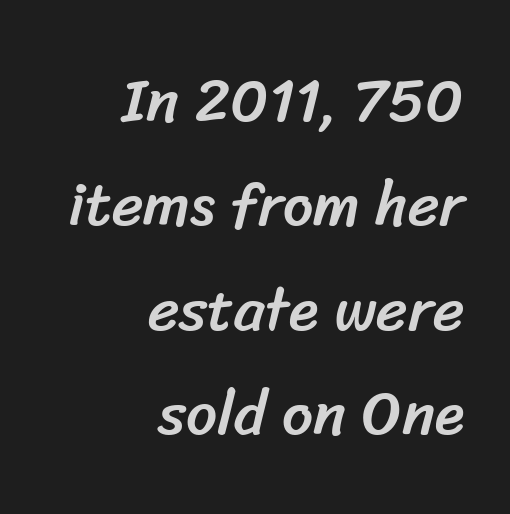
The image shows 61 px sans-serif type; set right-aligned, line spacing 1.71x, normal letter spacing, not underlined; low stroke contrast and a medium x-height.
